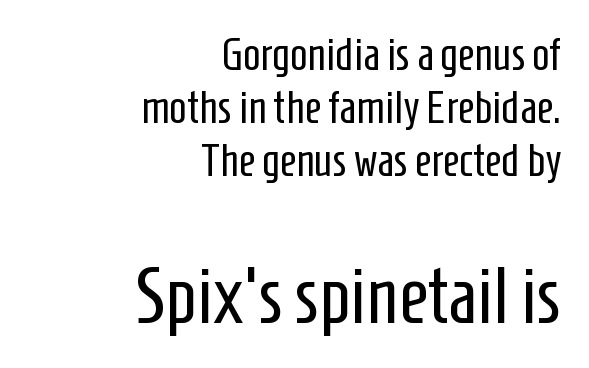
{"serif": "no", "italic": "no", "bold": "no", "weight": "regular", "width": "condensed", "stroke_contrast": "low", "x_height": "medium", "monospaced": "no", "underline": "no", "align": "right", "line_spacing": "tight", "line_spacing_ratio": 1.15, "letter_spacing": "normal", "letter_spacing_em": 0.0, "larger_block": "second", "size_ratio": 1.74, "glyph_px": 80}
